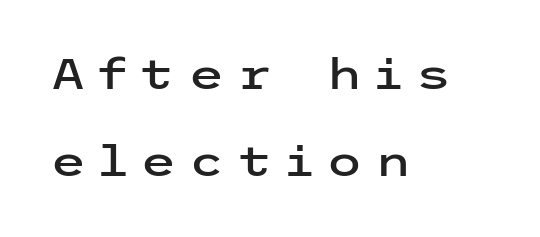
The image shows 42 px wide sans-serif type, upright; set left-aligned, loose line spacing (2.08x), unusually wide letter spacing (+0.28 em), not underlined; low stroke contrast and a medium x-height.
